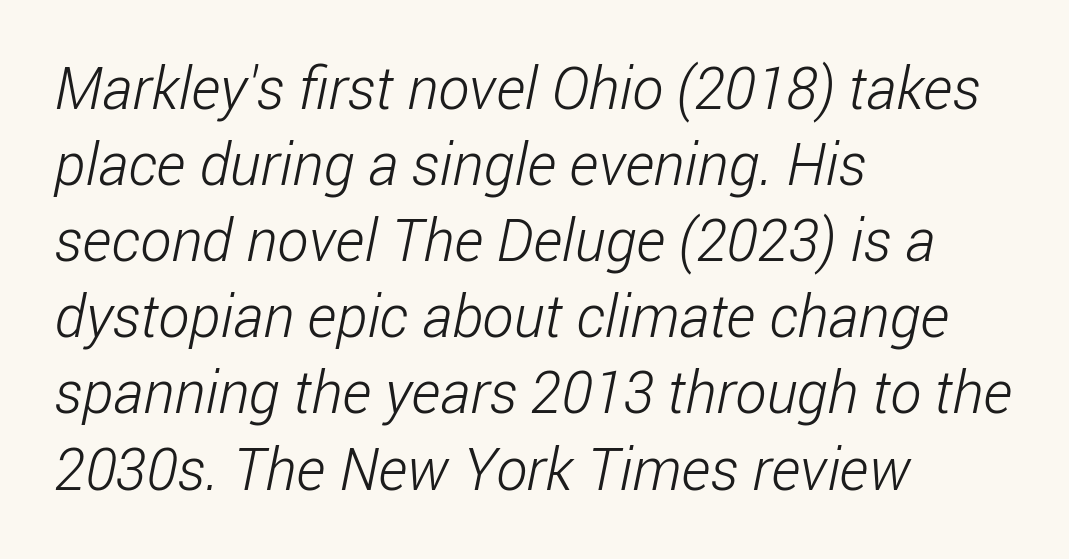
{"serif": "no", "bold": "no", "weight": "light", "width": "condensed", "stroke_contrast": "low", "x_height": "medium", "monospaced": "no", "underline": "no", "align": "left", "line_spacing": "normal", "line_spacing_ratio": 1.29, "letter_spacing": "normal", "letter_spacing_em": 0.0, "glyph_px": 59}
